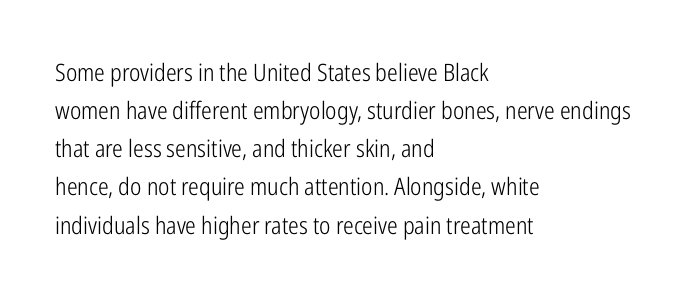
Is there much room between lines? A standard amount, neither cramped nor airy. A roman cut, with each character standing at attention. How are the letters spaced? Ordinarily, with no added tracking. This rendering features lettering with no underline. The paragraph shown leans on its left margin. The weight tops out at a normal text grade.
